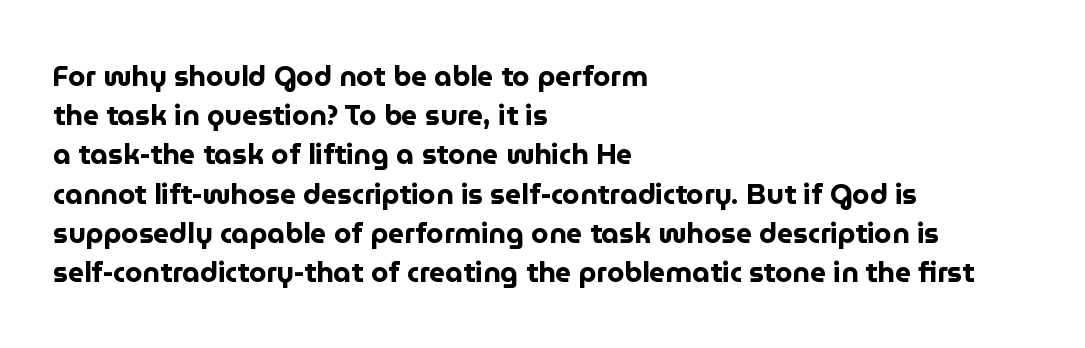
Varying glyph widths throughout — classic text-font behaviour. You can tell it's not italic because the verticals are truly vertical. I'd describe the lettering as bold — thick and assertive. The rows are spaced the way most documents space them. There is no visible air inserted between adjacent glyphs.
